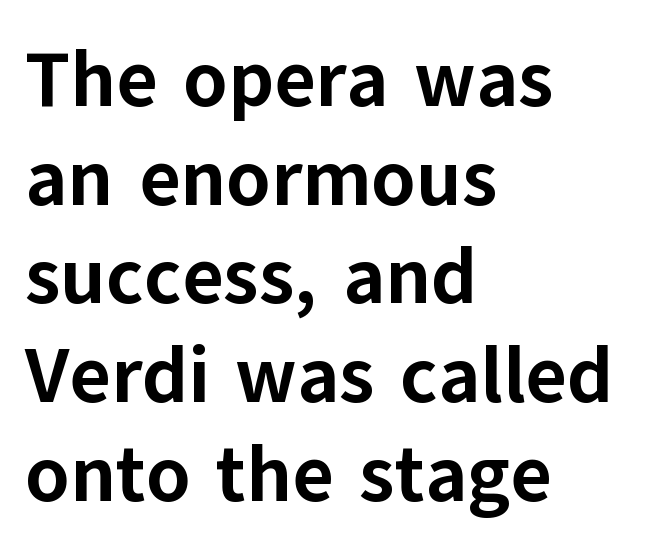
{"serif": "no", "italic": "no", "bold": "yes", "weight": "bold", "width": "normal", "stroke_contrast": "low", "x_height": "medium", "monospaced": "no", "underline": "no", "align": "left", "line_spacing": "normal", "line_spacing_ratio": 1.25, "letter_spacing": "normal", "letter_spacing_em": 0.0, "glyph_px": 79}
